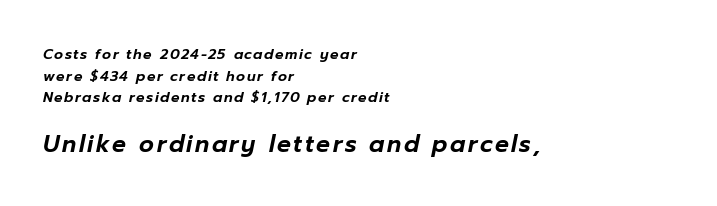
Q: Is the text italic (slanted)? A: Yes, it leans right by about 12 degrees.
Q: Is the text underlined? A: No.
Q: How is the paragraph aligned? A: Left-aligned.
Q: Is the spacing between lines tight, normal or loose? A: Normal.
Q: Which block of text is set in a larger size, the first (top) or the second (bottom)? A: The second (bottom) one.
